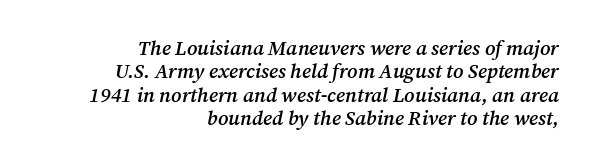
{"italic": "yes", "lean": "right", "slant_degrees": 12, "bold": "semi", "underline": "no", "align": "right", "line_spacing_ratio": 1.17, "letter_spacing": "normal", "letter_spacing_em": 0.0, "glyph_px": 20}
